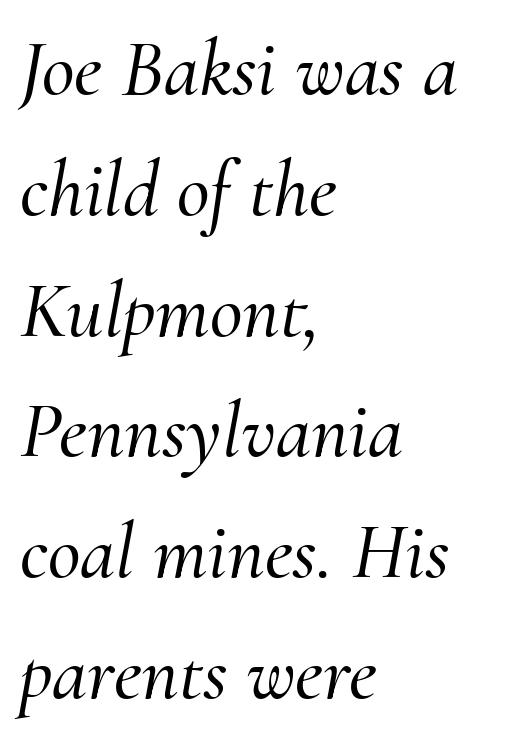
{"serif": "yes", "italic": "yes", "lean": "right", "slant_degrees": 10, "width": "normal", "stroke_contrast": "medium", "x_height": "small", "monospaced": "no", "underline": "no", "align": "left", "line_spacing": "normal", "line_spacing_ratio": 1.51, "letter_spacing": "normal", "letter_spacing_em": 0.0, "glyph_px": 80}
